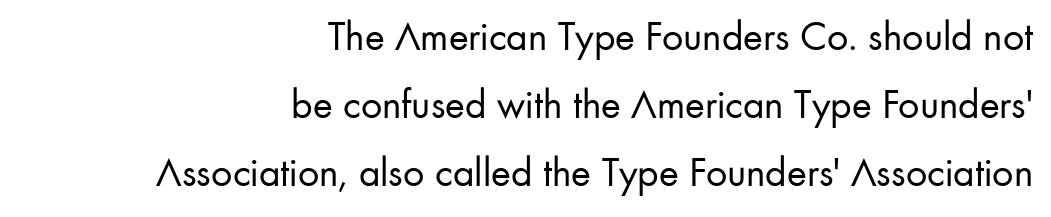
{"serif": "no", "italic": "no", "bold": "no", "weight": "regular", "width": "normal", "stroke_contrast": "low", "x_height": "small", "monospaced": "no", "underline": "no", "align": "right", "line_spacing": "normal", "line_spacing_ratio": 1.62, "letter_spacing": "normal", "letter_spacing_em": 0.0, "glyph_px": 42}
